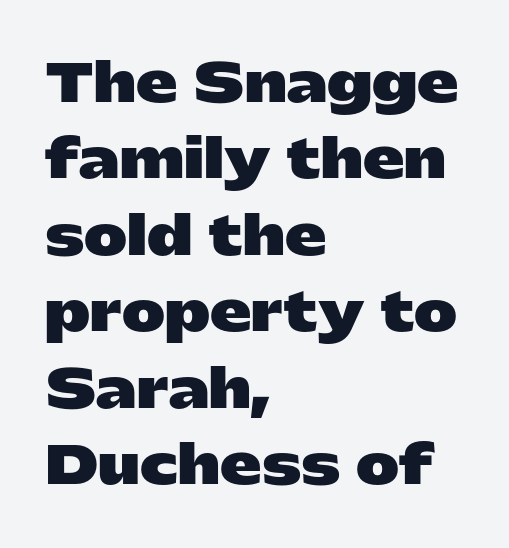
Stroke terminals: plain, sans-serif. The passage shown is typed in a proportional face where columns would drift. A roman cut, with each character standing at attention. The string is rendered with underlining switched off. The block of text has a typical density, with ordinary space between rows. Caption: bold face, heavy strokes.
